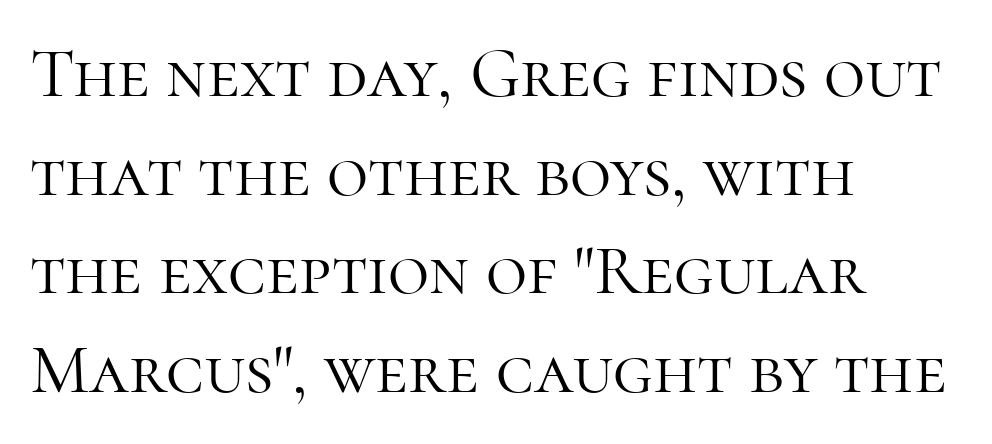
{"serif": "yes", "italic": "no", "bold": "no", "weight": "light", "width": "normal", "stroke_contrast": "high", "x_height": "medium", "monospaced": "no", "underline": "no", "align": "left", "line_spacing": "normal", "line_spacing_ratio": 1.39, "letter_spacing": "normal", "letter_spacing_em": 0.0, "glyph_px": 71}
